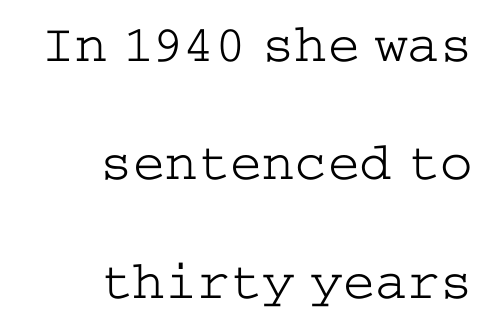
{"serif": "yes", "italic": "no", "bold": "no", "weight": "light", "width": "wide", "stroke_contrast": "low", "x_height": "medium", "underline": "no", "align": "right", "line_spacing": "loose", "line_spacing_ratio": 2.19, "letter_spacing": "normal", "letter_spacing_em": 0.0, "glyph_px": 54}
